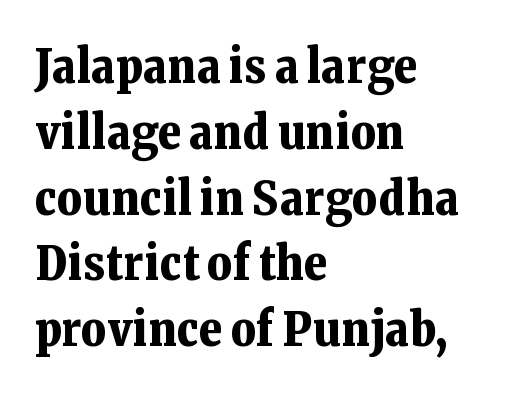
If you measured baseline to baseline, you'd find a middling distance. The letters advance in unequal steps, a hallmark of proportional type. The lines in this sample share a left origin and differ only in where they stop. Descenders hang freely into open space. The line texture is even and compact thanks to regular tracking.
